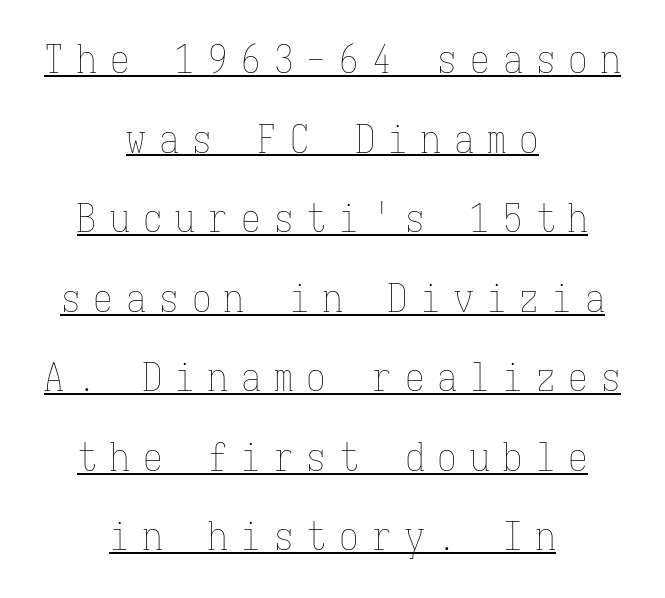
Upright lettering throughout. Layout note: lines centered. Looks like terminal output: every glyph gets an equal slot. Line spacing here is loose.
